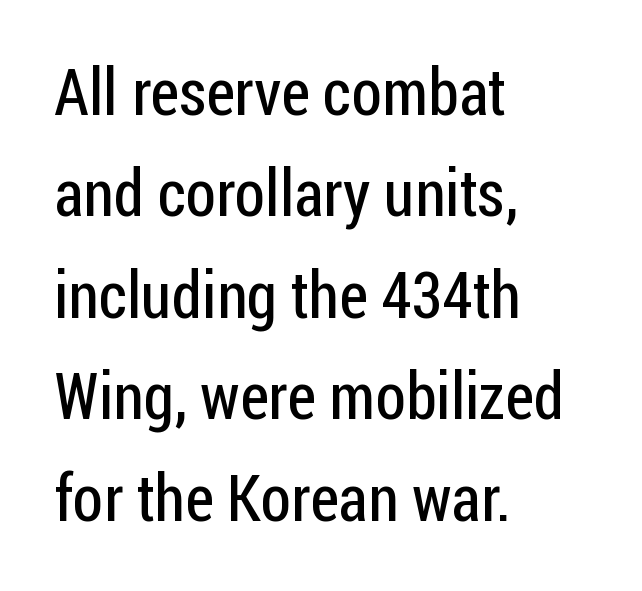
Tracking here is standard; glyphs follow each other at the usual distance. Letters rest on an invisible, unmarked baseline. A typesetter would label this face a sans. The block of text has a typical density, with ordinary space between rows.
